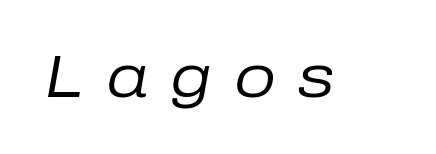
Characters are canted at an angle relative to the baseline's perpendicular. Glance below the letters and you will spot only blank space. How are the letters spaced? Widely, with obvious added tracking. Proportional: the letters do not fall into vertical columns. Weight: in the light-to-regular range.
